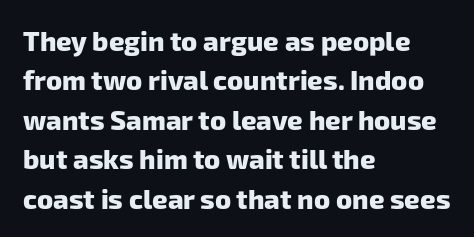
Q: Is the text bold? A: Yes.
Q: Is the text underlined? A: No.
Q: How is the paragraph aligned? A: Left-aligned.
Q: Is the spacing between letters normal or unusually wide? A: Normal.
Q: Is the spacing between lines tight, normal or loose? A: Normal.
